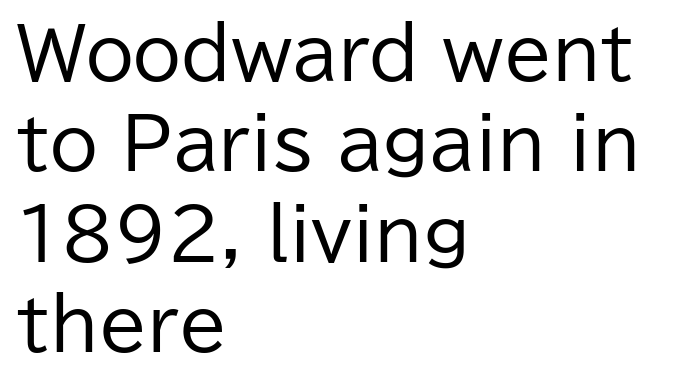
Q: Is the text bold? A: No.
Q: Is the text italic (slanted)? A: No, it is upright.
Q: Is the typeface a serif or a sans-serif typeface? A: Sans-serif.
Q: Is the text underlined? A: No.
Q: How is the paragraph aligned? A: Left-aligned.
Q: Is the spacing between letters normal or unusually wide? A: Normal.
Q: Is the spacing between lines tight, normal or loose? A: Normal.
Q: Width (condensed, normal, or wide)? A: Normal.
Q: Stroke contrast? A: Low.
Q: x-height? A: Medium.
Q: Monospaced? A: No.
